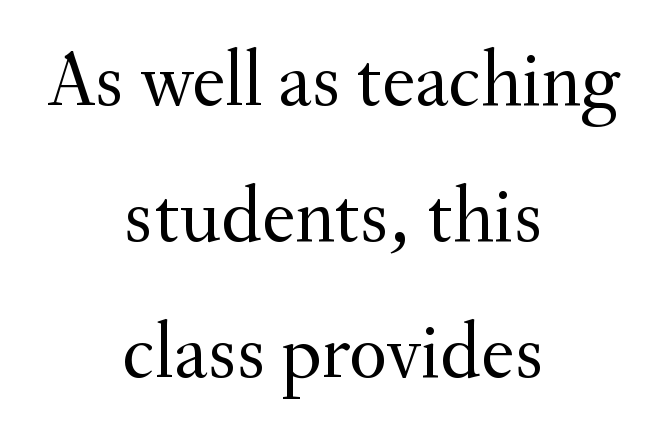
{"serif": "yes", "italic": "no", "bold": "no", "weight": "regular", "width": "normal", "stroke_contrast": "medium", "x_height": "small", "monospaced": "no", "underline": "no", "align": "center", "line_spacing_ratio": 1.72, "letter_spacing": "normal", "letter_spacing_em": 0.0, "glyph_px": 79}
